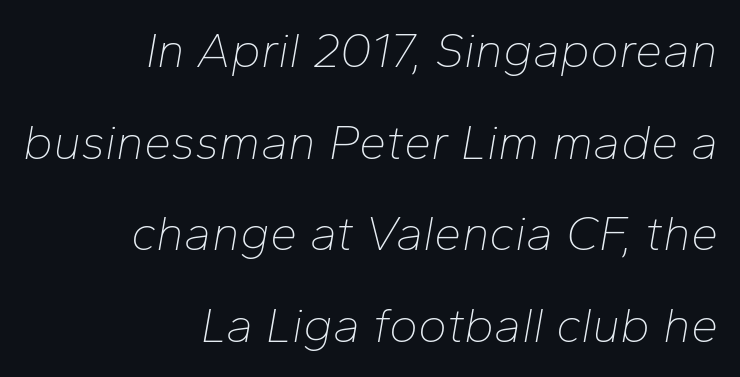
{"italic": "yes", "lean": "right", "slant_degrees": 10, "bold": "no", "weight": "thin", "width": "normal", "stroke_contrast": "low", "x_height": "medium", "monospaced": "no", "underline": "no", "align": "right", "line_spacing_ratio": 1.87, "letter_spacing": "normal", "letter_spacing_em": 0.0, "glyph_px": 49}
